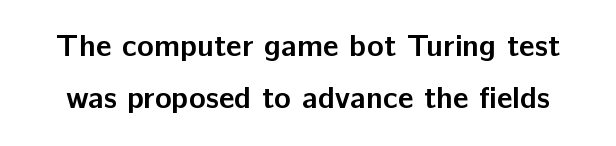
Does the lettering tilt? It doesn't — this is upright. Observe the absence of serifs on each vertical stroke in this sample. Strokes here are thick enough to call this a true bold. Line spacing here is normal. Letters rest on an invisible, unmarked baseline. Students, note that the glyphs here touch the page at normal intervals.
